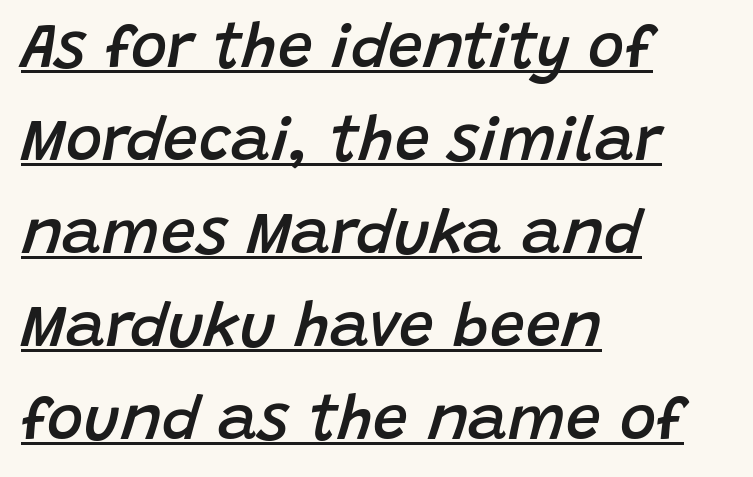
{"italic": "yes", "lean": "right", "slant_degrees": 15, "bold": "semi", "weight": "semibold", "width": "normal", "stroke_contrast": "low", "x_height": "large", "monospaced": "no", "underline": "yes", "align": "left", "line_spacing": "normal", "line_spacing_ratio": 1.5, "letter_spacing": "normal", "letter_spacing_em": 0.0, "glyph_px": 62}
